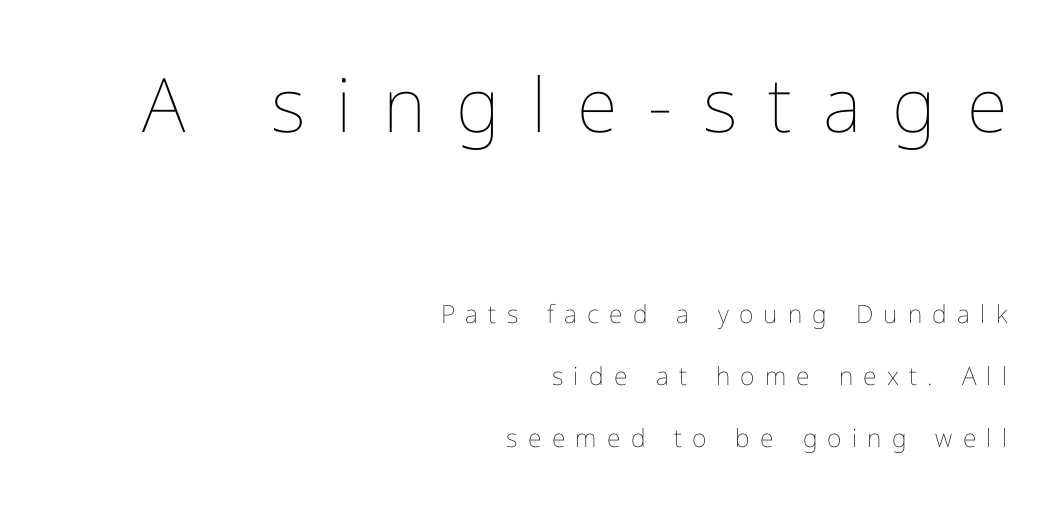
Q: Is the text bold? A: No.
Q: Is the text italic (slanted)? A: No, it is upright.
Q: Is the text underlined? A: No.
Q: How is the paragraph aligned? A: Right-aligned.
Q: Is the spacing between letters normal or unusually wide? A: Unusually wide.
Q: Is the spacing between lines tight, normal or loose? A: Loose.
Q: Which block of text is set in a larger size, the first (top) or the second (bottom)? A: The first (top) one.
Q: Width (condensed, normal, or wide)? A: Normal.
Q: Stroke contrast? A: Low.
Q: x-height? A: Medium.
Q: Monospaced? A: No.
